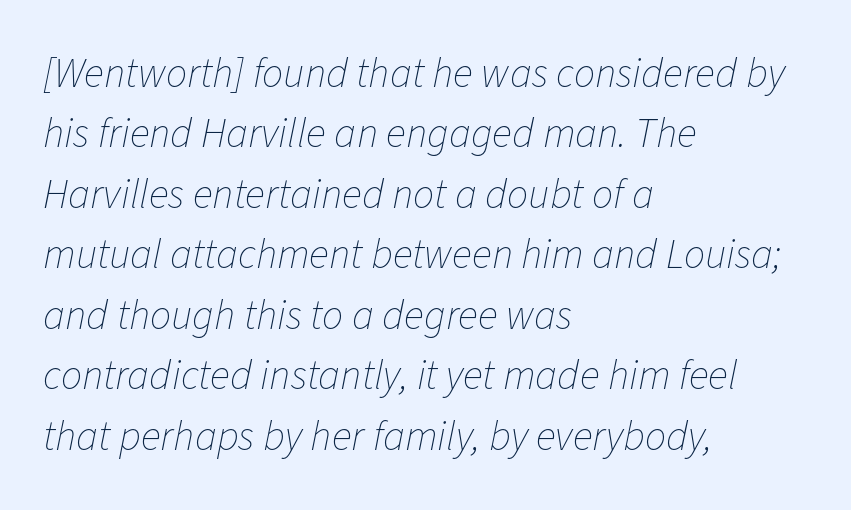
The image shows 42 px thin type, italic (leaning right); set left-aligned, normal line spacing (1.44x), normal letter spacing, not underlined; low stroke contrast and a medium x-height.
